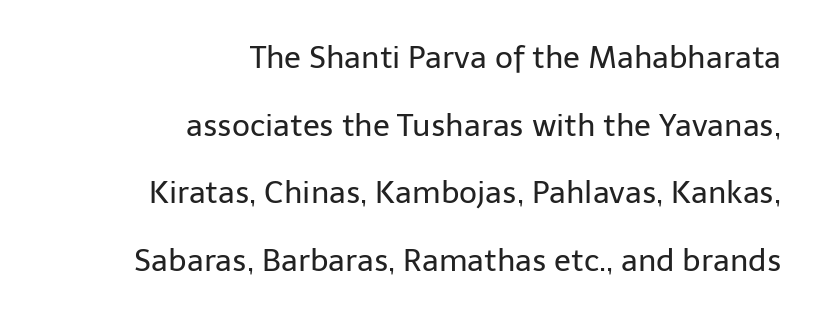
The block of text is sparse from top to bottom, with ample space between rows. Proportional: the letters do not fall into vertical columns. Right-aligned paragraph, ragged on the left. The letters sit at their default tracking, neither squeezed nor spread.
